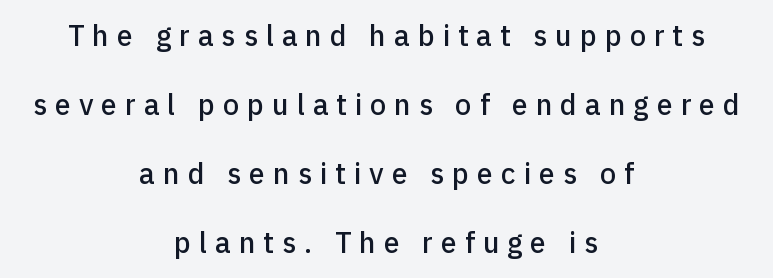
Character widths vary here, with narrow letters taking less room than wide ones. The setting favours the middle, as headings and verse often do. Lines of text with bare space underneath. No italicization has been applied; the sample stays upright.
